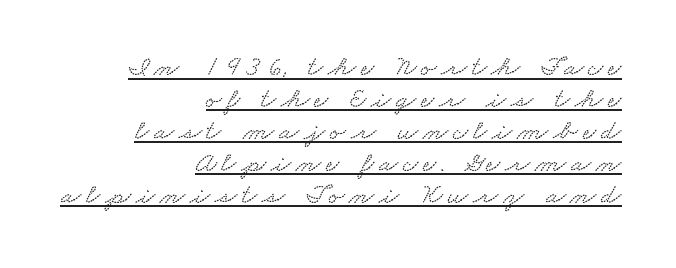
Q: Is the text underlined? A: Yes.
Q: How is the paragraph aligned? A: Right-aligned.
Q: Is the spacing between lines tight, normal or loose? A: Tight.
Q: Width (condensed, normal, or wide)? A: Wide.
Q: Stroke contrast? A: Low.
Q: x-height? A: Small.
Q: Monospaced? A: No.
